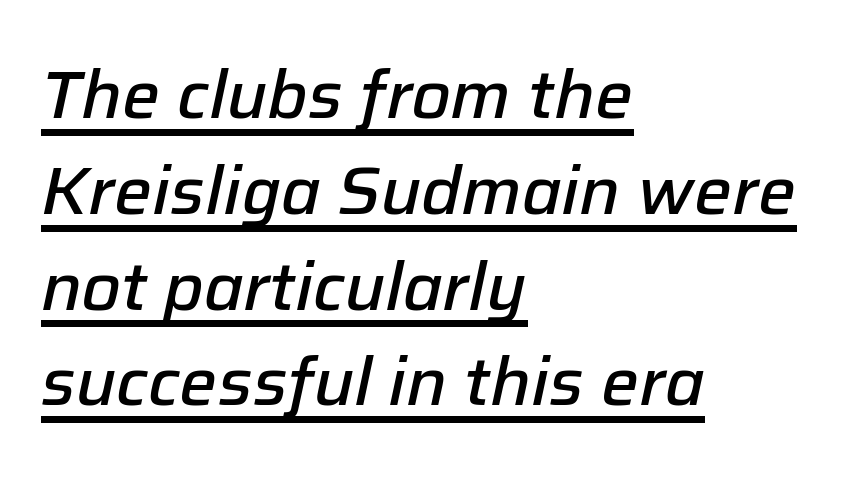
The letters advance in unequal steps, a hallmark of proportional type. Descenders here cross a horizontal rule under the line. One-word summary of the alignment: left. The face used here has a pronounced slope to its letters.
